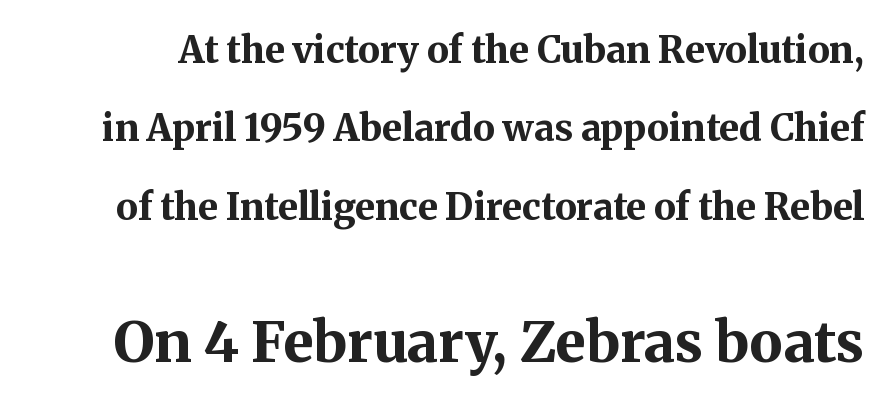
Q: Is the text bold? A: Yes.
Q: Is the text italic (slanted)? A: No, it is upright.
Q: Is the typeface a serif or a sans-serif typeface? A: Serif.
Q: Is the text underlined? A: No.
Q: Is the spacing between letters normal or unusually wide? A: Normal.
Q: Is the spacing between lines tight, normal or loose? A: Loose.
Q: Which block of text is set in a larger size, the first (top) or the second (bottom)? A: The second (bottom) one.
Q: Width (condensed, normal, or wide)? A: Normal.
Q: Stroke contrast? A: Medium.
Q: x-height? A: Medium.
Q: Monospaced? A: No.
